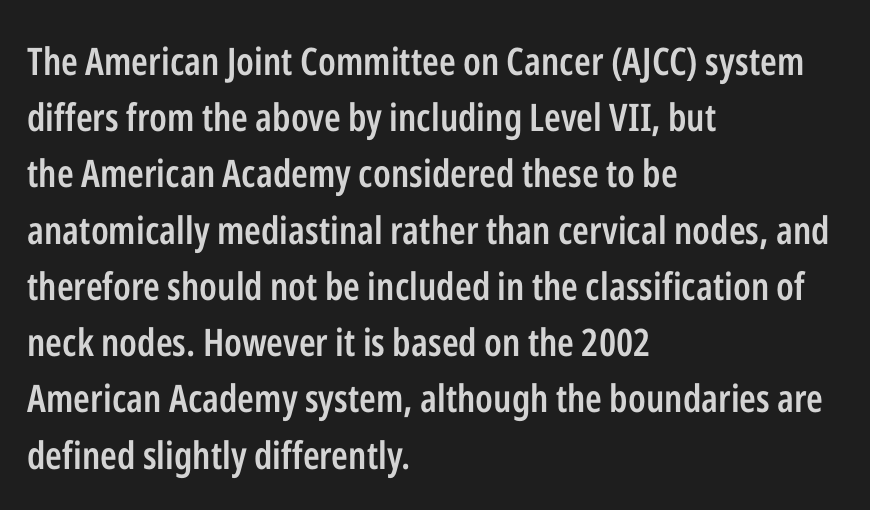
Is this a fixed-width face? No — the glyphs have proportional, varying widths. Horizontal alignment here is leftward, the default for most running prose. The glyphs are unaccompanied by any horizontal stroke below them. What kind of face is this? One without serifs — a sans.
